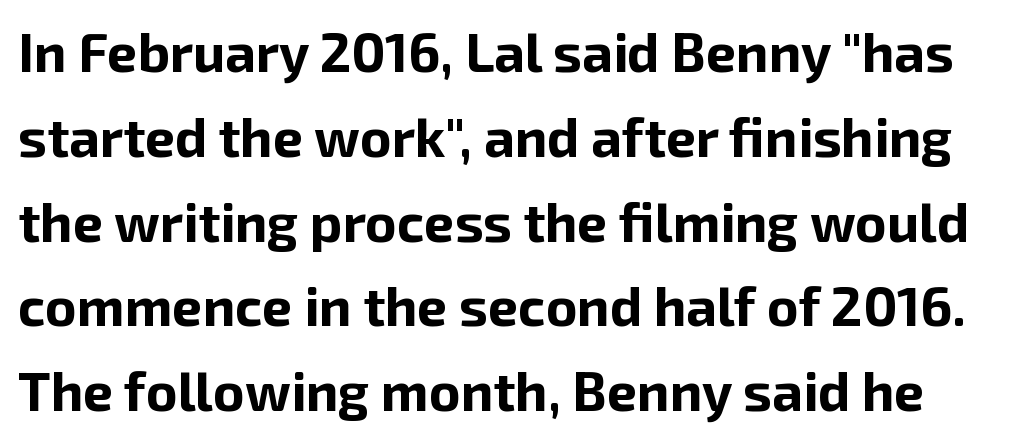
Q: Is the text bold? A: Yes.
Q: Is the text italic (slanted)? A: No, it is upright.
Q: Is the typeface a serif or a sans-serif typeface? A: Sans-serif.
Q: Is the text underlined? A: No.
Q: Is the spacing between letters normal or unusually wide? A: Normal.
Q: Is the spacing between lines tight, normal or loose? A: Normal.
Q: Width (condensed, normal, or wide)? A: Normal.
Q: Stroke contrast? A: Low.
Q: x-height? A: Medium.
Q: Monospaced? A: No.
